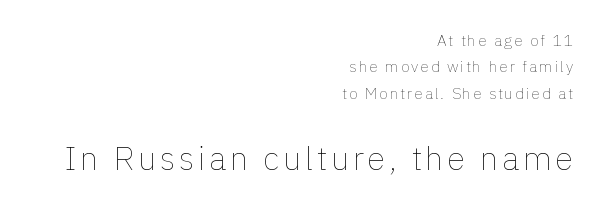
The image shows 33 px thin type, upright; set right-aligned, normal line spacing (1.65x), not underlined; the second (bottom) block is 2.06x larger; low stroke contrast and a medium x-height.
